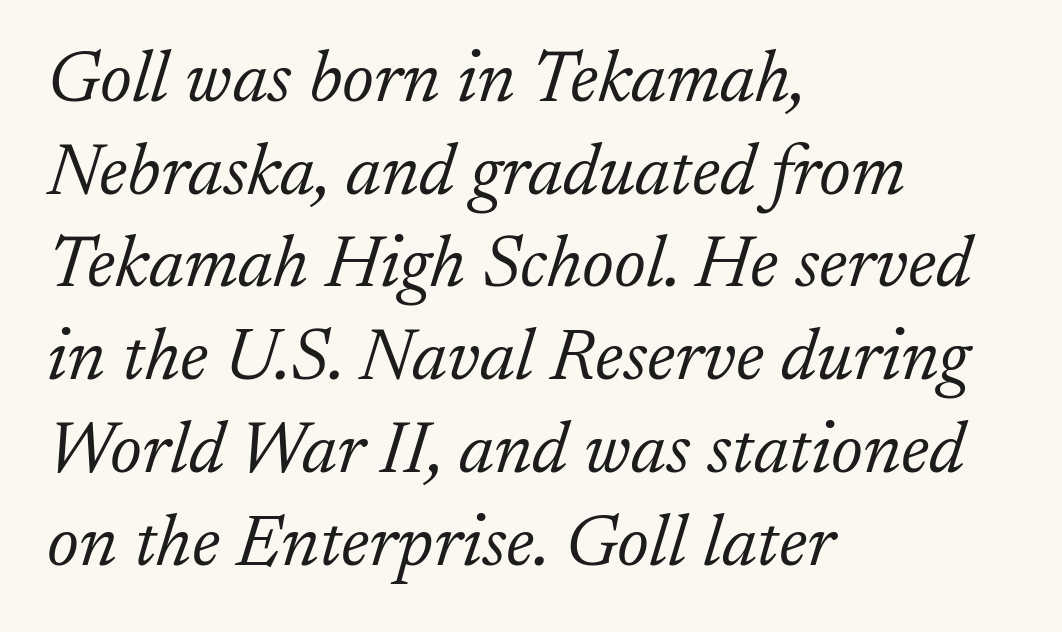
{"serif": "yes", "italic": "yes", "lean": "right", "slant_degrees": 17, "bold": "no", "weight": "light", "width": "normal", "stroke_contrast": "low", "x_height": "small", "monospaced": "no", "underline": "no", "align": "left", "line_spacing": "normal", "line_spacing_ratio": 1.27, "letter_spacing": "normal", "letter_spacing_em": 0.0, "glyph_px": 73}
